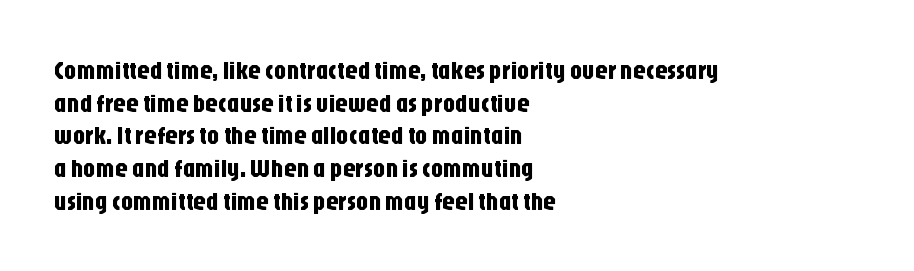
{"italic": "no", "underline": "no", "align": "left", "line_spacing": "normal", "line_spacing_ratio": 1.31, "letter_spacing": "normal", "letter_spacing_em": 0.0, "glyph_px": 25}
